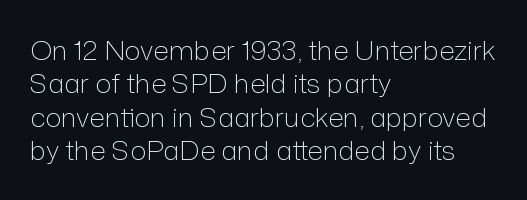
The image shows 27 px text type, upright; set left-aligned, line spacing 1.24x, normal letter spacing, not underlined.
